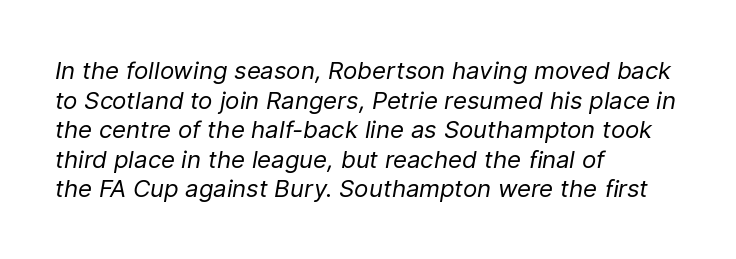
Does extra space separate the letters? No, they use regular spacing. This sample is left-justified, so line endings fall wherever the words run out. This is not heavy type; no bold has been used. Is the type slanted? Yes — the strokes lean at a clear angle. Glance below the letters and you will spot only blank space.
